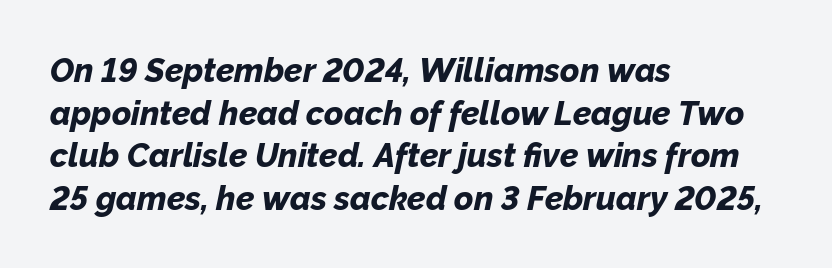
Q: Is the text bold? A: Yes.
Q: Is the text italic (slanted)? A: Yes, it leans right by about 12 degrees.
Q: Is the text underlined? A: No.
Q: How is the paragraph aligned? A: Left-aligned.
Q: Is the spacing between letters normal or unusually wide? A: Normal.
Q: Is the spacing between lines tight, normal or loose? A: Normal.
Q: Width (condensed, normal, or wide)? A: Normal.
Q: Stroke contrast? A: Low.
Q: x-height? A: Medium.
Q: Monospaced? A: No.
